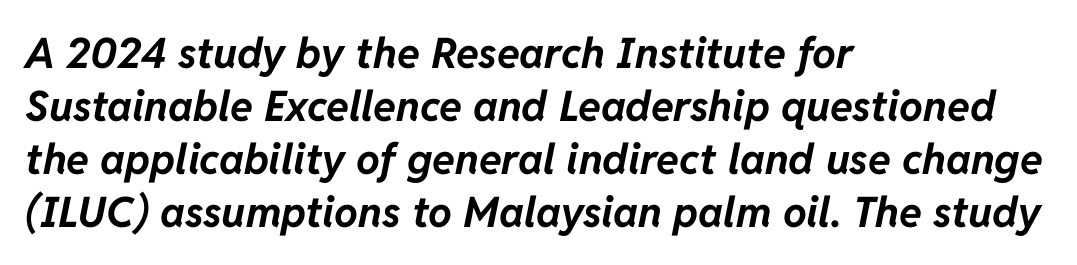
Weight: bold. It's the slanting kind of type. Any mark beneath the type? The region is blank. In terms of leading, this rendering sits right in the middle.
